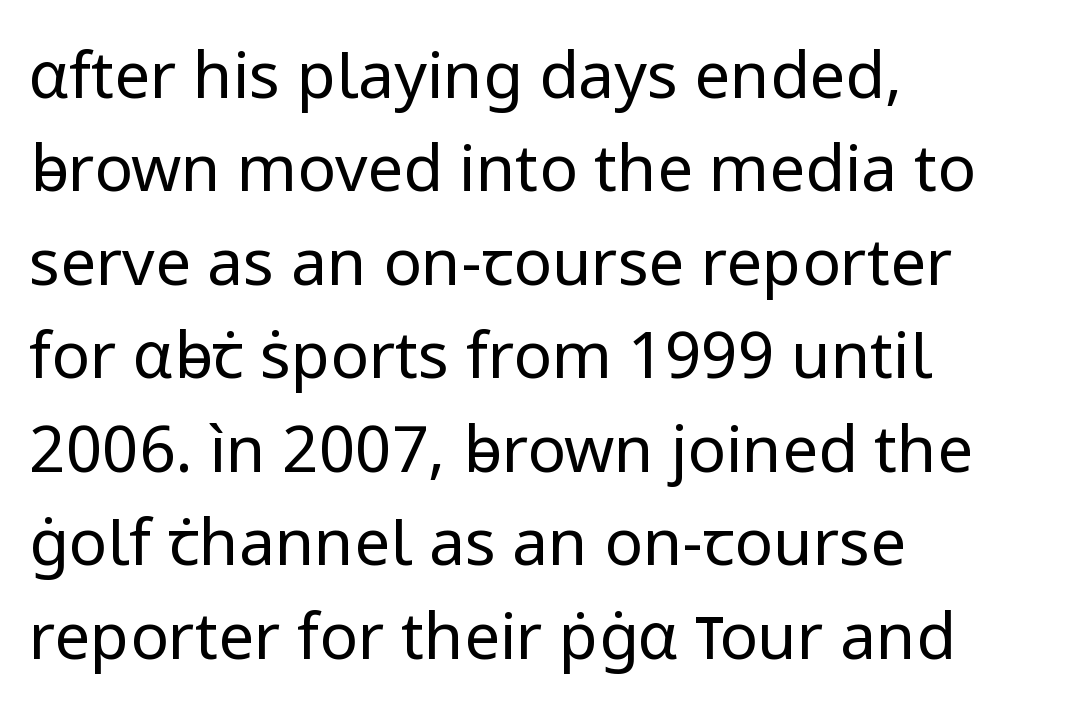
The image shows 64 px regular-weight sans-serif type, upright; set left-aligned, normal line spacing (1.46x), normal letter spacing, not underlined; low stroke contrast and a medium x-height.
